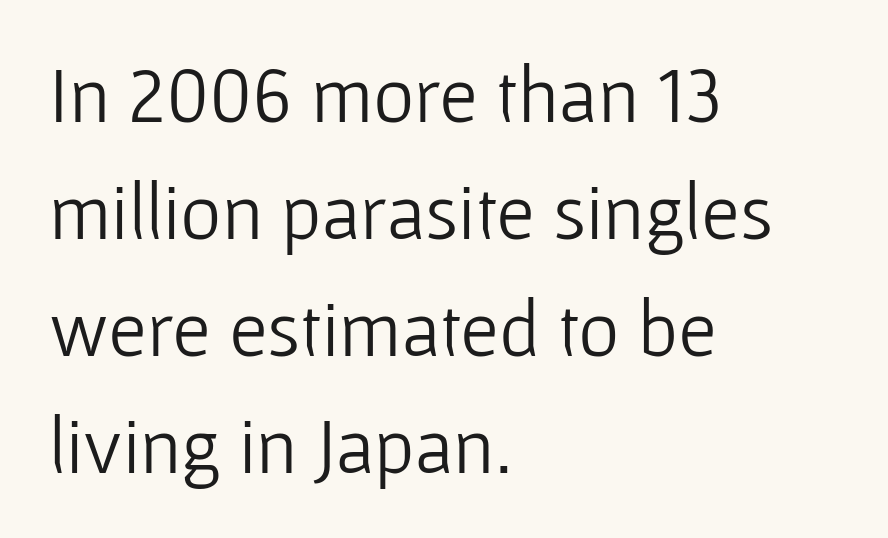
{"serif": "no", "italic": "no", "bold": "no", "weight": "light", "width": "normal", "stroke_contrast": "low", "x_height": "medium", "monospaced": "no", "underline": "no", "align": "left", "line_spacing": "normal", "line_spacing_ratio": 1.48, "letter_spacing": "normal", "letter_spacing_em": 0.0, "glyph_px": 79}
